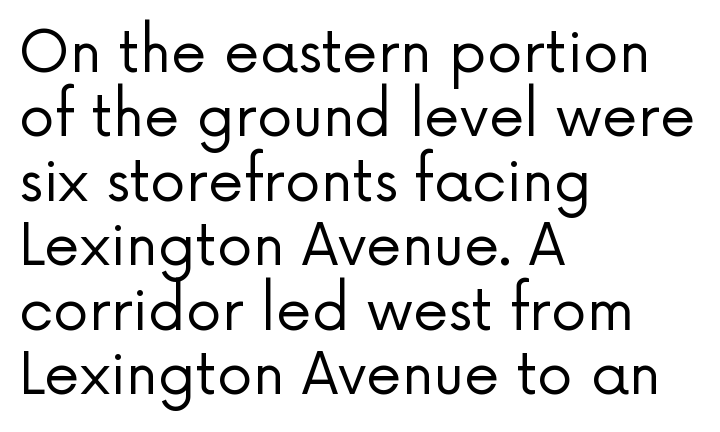
The image shows 57 px regular-weight sans-serif type, upright; set left-aligned, tight line spacing (1.13x), normal letter spacing, not underlined; low stroke contrast and a medium x-height.
